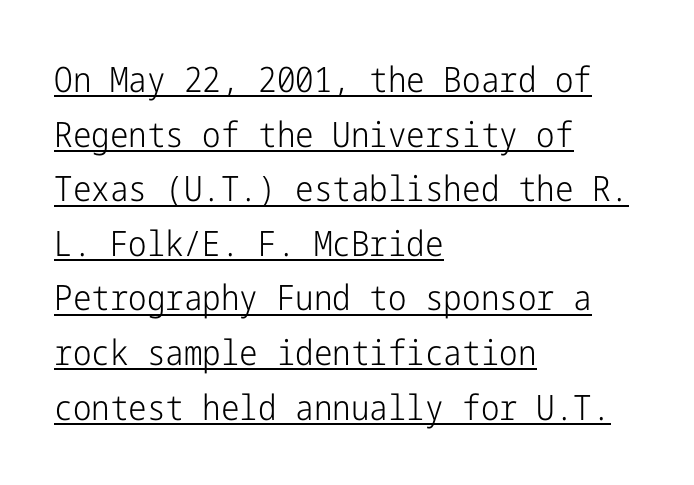
{"serif": "no", "italic": "no", "bold": "no", "weight": "light", "width": "condensed", "stroke_contrast": "low", "x_height": "medium", "underline": "yes", "align": "left", "line_spacing": "normal", "line_spacing_ratio": 1.56, "letter_spacing": "normal", "letter_spacing_em": 0.0, "glyph_px": 35}
